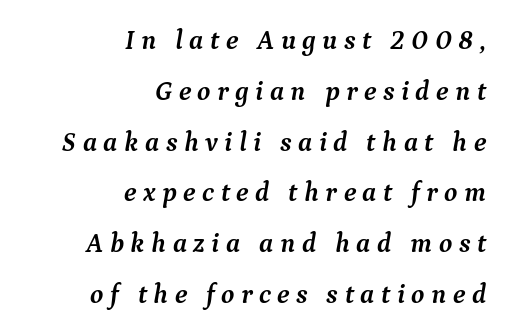
You'd pick this weight for a headline — it's a proper bold. Here the glyphs are tracked loosely, breaking word shapes into spaced letters. Underline: absent. Visually the block forms a straight wall on the right and a jagged coastline on the left.
